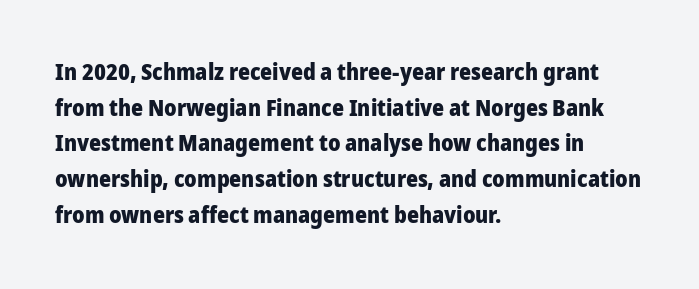
{"italic": "no", "bold": "yes", "underline": "no", "align": "left", "line_spacing": "normal", "line_spacing_ratio": 1.55, "letter_spacing": "normal", "letter_spacing_em": 0.0, "glyph_px": 23}
